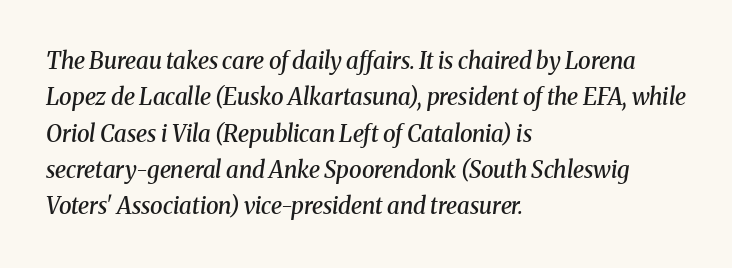
The image shows 23 px text type, italic (leaning right); set left-aligned, normal line spacing (1.58x), normal letter spacing, not underlined.
